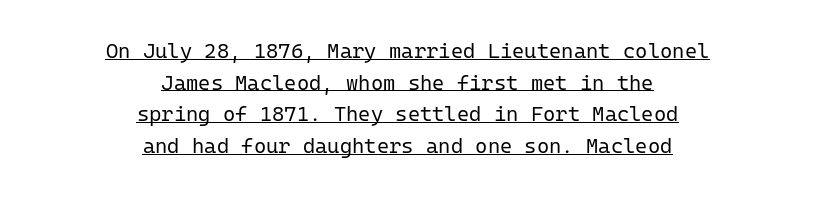
The image shows 21 px text type, upright; set centered, normal line spacing (1.51x), normal letter spacing, underlined.
